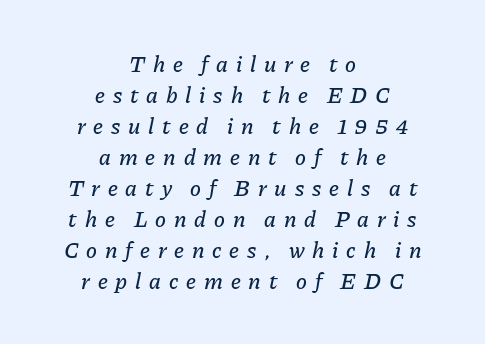
The image shows 23 px text type, italic (leaning right); set centered, normal line spacing (1.35x), unusually wide letter spacing (+0.34 em), not underlined.
